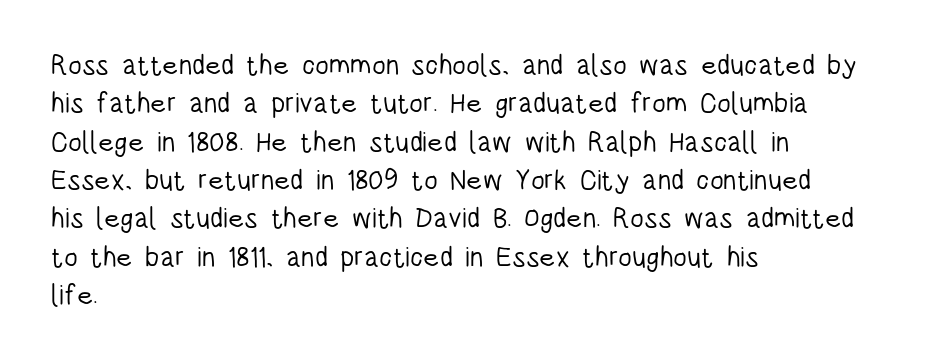
Bare-footed words on every line. The lettering stays uniformly vertical, giving the passage a roman look. Successive baselines arrive at the customary interval. Letters have the restrained weight of plain body copy at most.
